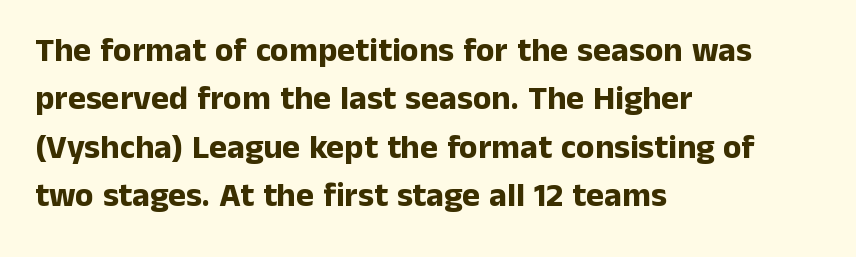
Clear beneath every line of the passage. Notice how descenders clear the ascenders below comfortably — that's standard leading. The letters carry no serifs — their stems end cleanly without finishing strokes. This is heavy type, rendered in bold. Does the copy run flush right? No — it runs flush left.
